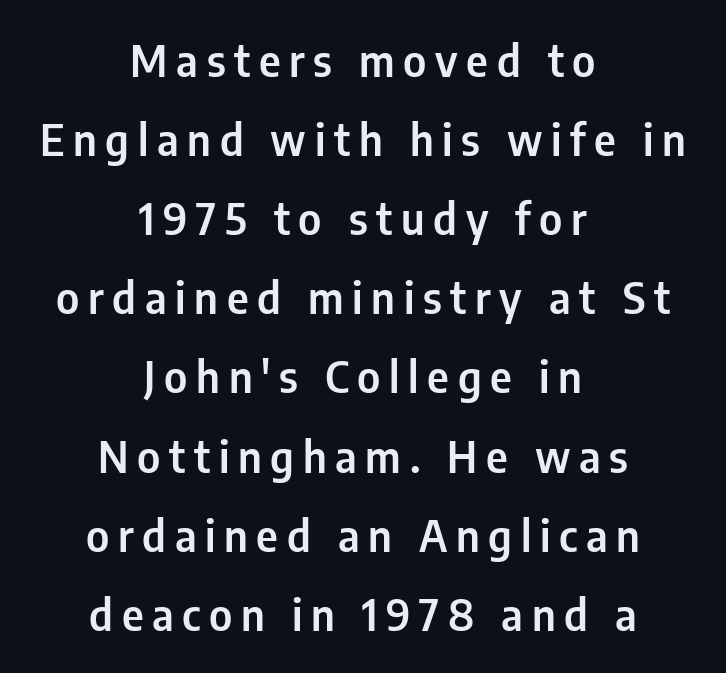
Does extra space separate the letters? Yes, quite a lot of it. Has an underline been added? It has not. Do the characters align in a grid? No, the font is proportional. Letterform terminals end flat and unadorned throughout the passage.
